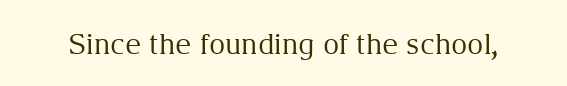
{"serif": "yes", "italic": "no", "bold": "no", "weight": "regular", "width": "normal", "stroke_contrast": "medium", "x_height": "medium", "monospaced": "no", "underline": "no", "letter_spacing": "normal", "letter_spacing_em": 0.0, "glyph_px": 28}
